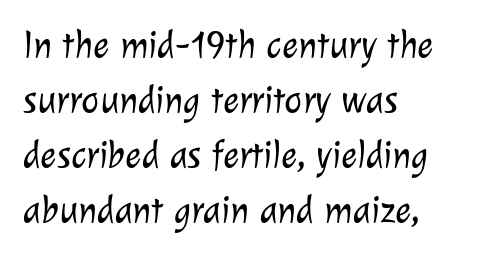
{"serif": "no", "bold": "no", "weight": "light", "width": "normal", "stroke_contrast": "low", "x_height": "medium", "monospaced": "no", "underline": "no", "align": "left", "line_spacing": "normal", "line_spacing_ratio": 1.45, "letter_spacing": "normal", "letter_spacing_em": 0.0, "glyph_px": 38}
